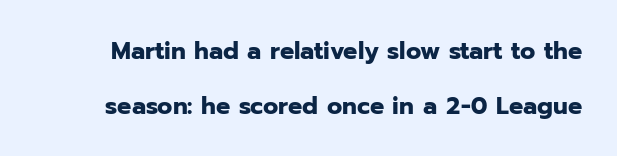
Lines of text with bare space underneath. Honestly, the rows look like they've been pulled way apart. Tall strokes in this sample are plumb rather than angled. The typesetting leans heavy: a genuine bold.
